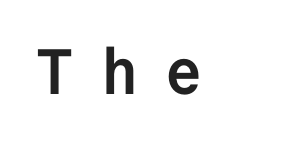
The image shows 64 px semibold sans-serif type, upright, monospaced; set unusually wide letter spacing (+0.43 em), not underlined; low stroke contrast and a medium x-height.
